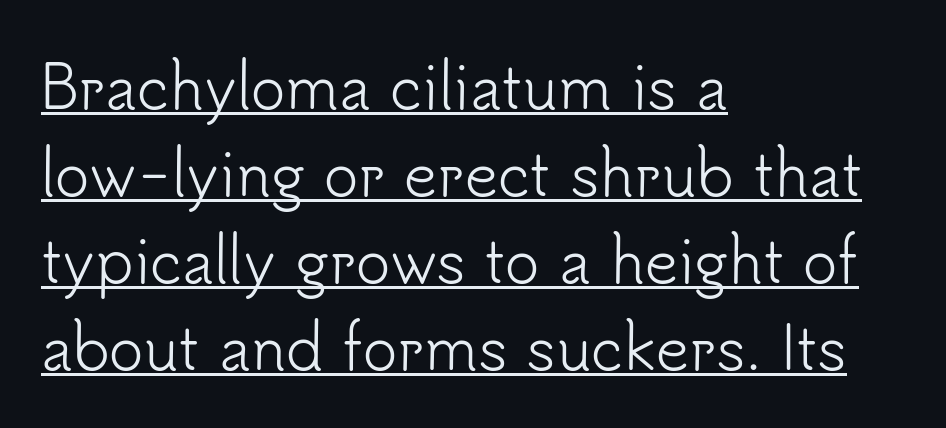
One-word summary of the alignment: left. Italic: no, the glyphs are upright roman. The passage shown has conventional tracking throughout. In terms of leading, this rendering sits right in the middle. These lines are rendered in a variable-pitch font.
